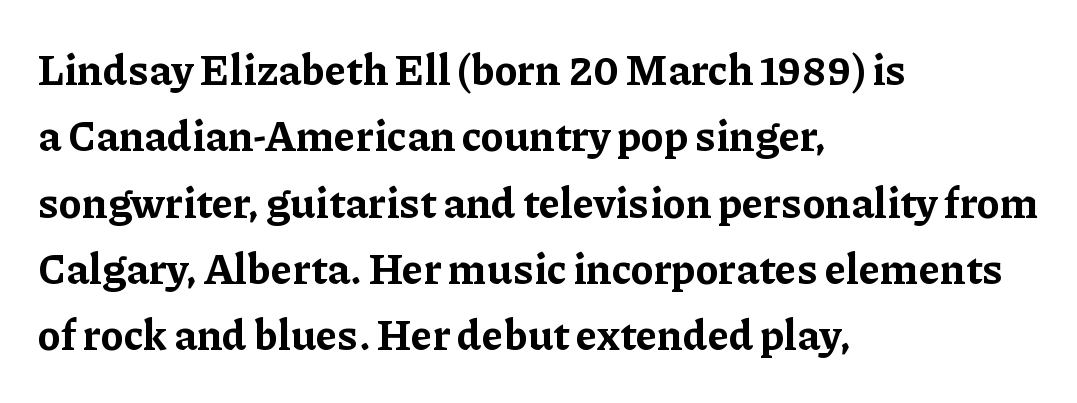
{"serif": "yes", "italic": "no", "bold": "yes", "weight": "bold", "width": "normal", "stroke_contrast": "low", "x_height": "medium", "monospaced": "no", "underline": "no", "align": "left", "line_spacing": "normal", "line_spacing_ratio": 1.58, "letter_spacing": "normal", "letter_spacing_em": 0.0, "glyph_px": 42}
